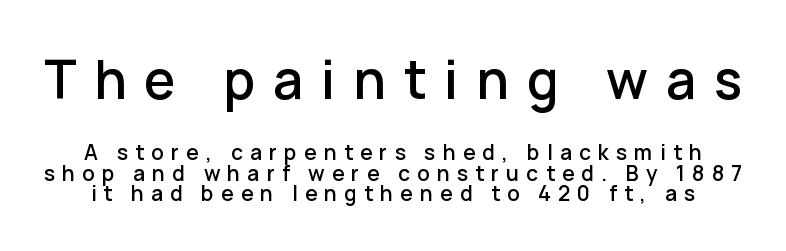
The image shows 53 px sans-serif type, upright; set tight line spacing (0.99x), unusually wide letter spacing (+0.34 em), not underlined; the first (top) block is 2.52x larger; low stroke contrast and a medium x-height.
